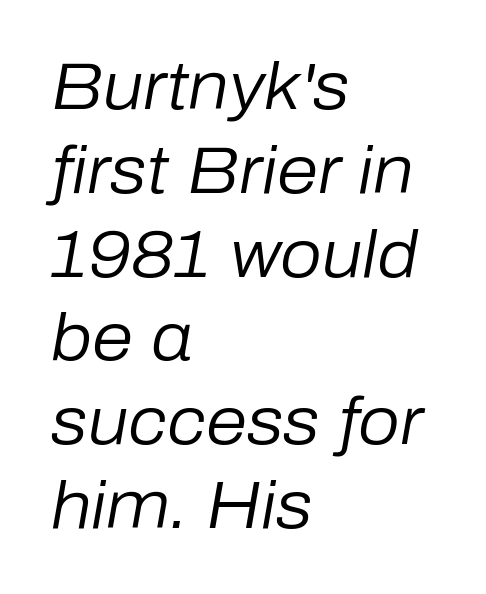
The image shows 66 px regular-weight type, italic (leaning right); set left-aligned, normal line spacing (1.27x), normal letter spacing, not underlined; low stroke contrast and a medium x-height.
